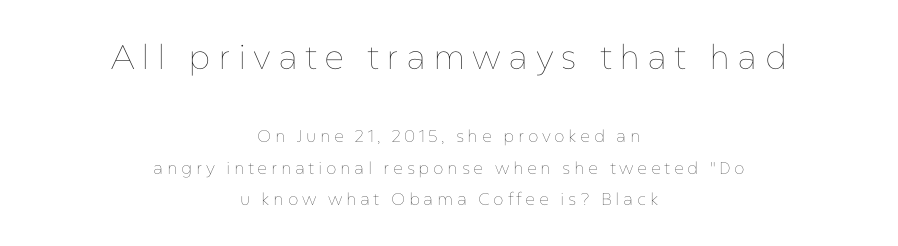
{"italic": "no", "bold": "no", "weight": "thin", "width": "normal", "stroke_contrast": "low", "x_height": "medium", "monospaced": "no", "underline": "no", "align": "center", "line_spacing_ratio": 1.83, "letter_spacing": "wide", "letter_spacing_em": 0.21, "larger_block": "first", "size_ratio": 2.0, "glyph_px": 34}
